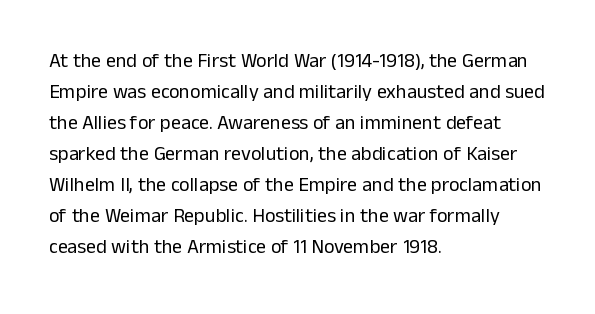
{"italic": "no", "bold": "no", "underline": "no", "align": "left", "line_spacing": "normal", "line_spacing_ratio": 1.55, "letter_spacing": "normal", "letter_spacing_em": 0.0, "glyph_px": 20}
